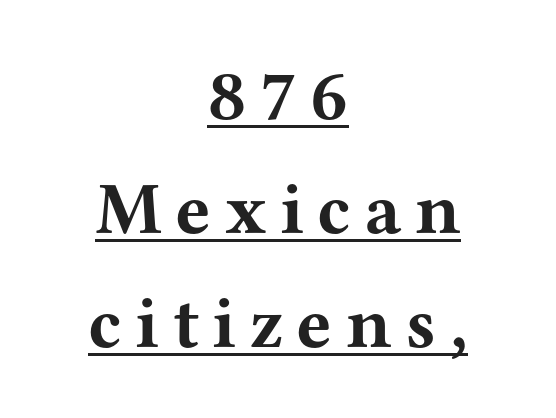
The setting favours the middle, as headings and verse often do. Rendered with straight, roman letterforms. Pretty heavy lettering here — definitely bold. You can see a thin bar hugging the bottom of the glyphs. The rendering uses natural spacing where letterforms have individual widths.
